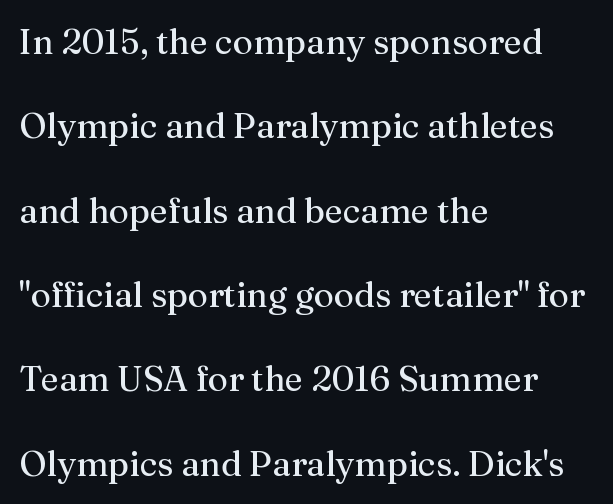
The type sits square on the baseline with zero lean. The passage is arranged the way most books set body copy — flush left. Rule under the text: the space is simply empty. Vertical spacing — loose. Serif or sans? Serif — the stroke terminals have little feet. Here the designer chose a conventional face with non-uniform glyph widths.
